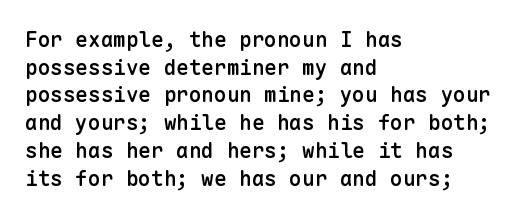
These words are printed semibold, heavier than regular yet not bold. Does the lettering tilt? It doesn't — this is upright. The area under the type is left untouched. Alignment: flush left.
